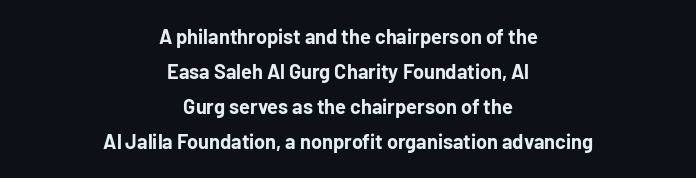
{"italic": "no", "bold": "yes", "underline": "no", "align": "center", "line_spacing_ratio": 1.75, "letter_spacing": "normal", "letter_spacing_em": 0.0, "glyph_px": 20}
